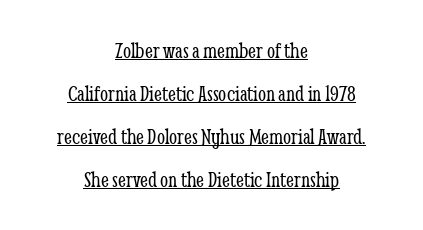
The image shows 23 px text type, upright; set centered, line spacing 1.87x, normal letter spacing, underlined.
